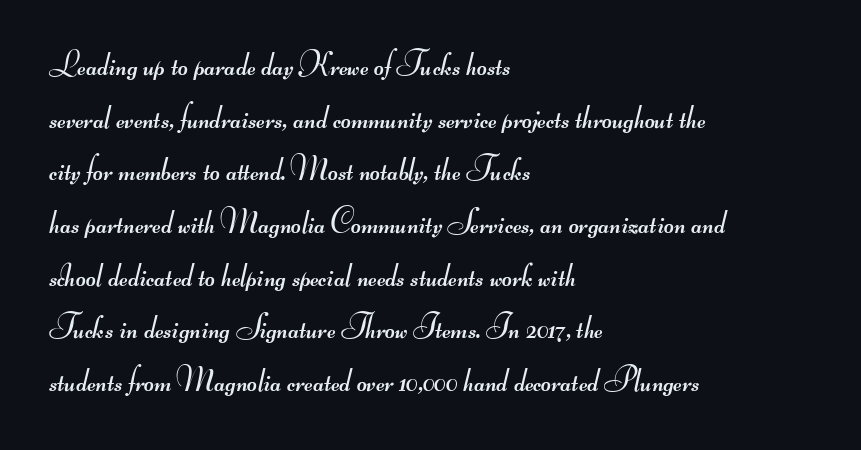
Q: Is the text bold? A: No.
Q: Is the typeface a serif or a sans-serif typeface? A: Sans-serif.
Q: Is the text underlined? A: No.
Q: How is the paragraph aligned? A: Left-aligned.
Q: Is the spacing between letters normal or unusually wide? A: Normal.
Q: Is the spacing between lines tight, normal or loose? A: Normal.
Q: Width (condensed, normal, or wide)? A: Wide.
Q: Stroke contrast? A: Medium.
Q: Monospaced? A: No.
